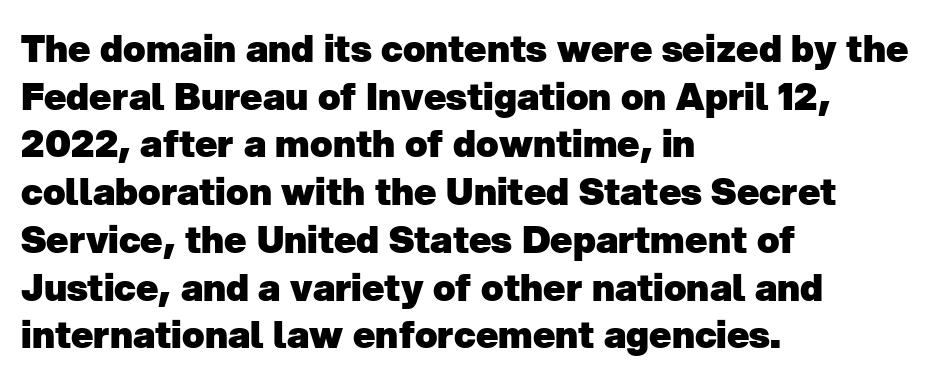
Q: Is the text bold? A: Yes.
Q: Is the typeface a serif or a sans-serif typeface? A: Sans-serif.
Q: Is the text underlined? A: No.
Q: How is the paragraph aligned? A: Left-aligned.
Q: Is the spacing between letters normal or unusually wide? A: Normal.
Q: Is the spacing between lines tight, normal or loose? A: Normal.
Q: Width (condensed, normal, or wide)? A: Normal.
Q: Stroke contrast? A: Low.
Q: x-height? A: Medium.
Q: Monospaced? A: No.
